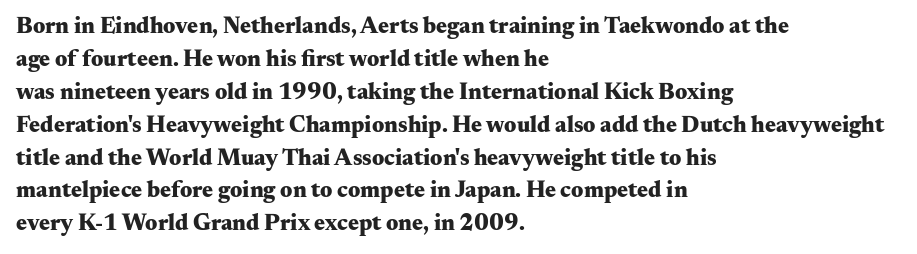
The gaps between neighbouring characters are ordinary and unremarkable. A dark, heavy texture on the line: the type is bold. Leftover space on each line is placed entirely after the last word. Reading down the column, the eye jumps a familiar distance to each next line. This is the regular roman posture of the typeface.
